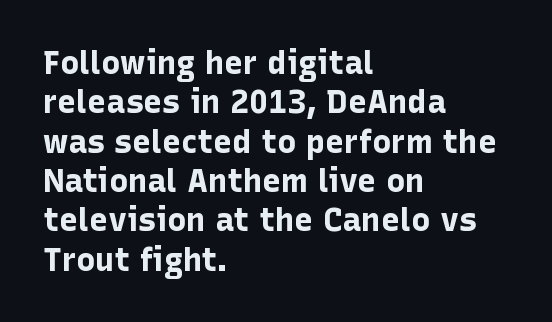
Q: Is the text bold? A: Yes.
Q: Is the text italic (slanted)? A: No, it is upright.
Q: Is the typeface a serif or a sans-serif typeface? A: Sans-serif.
Q: Is the text underlined? A: No.
Q: How is the paragraph aligned? A: Left-aligned.
Q: Is the spacing between letters normal or unusually wide? A: Normal.
Q: Width (condensed, normal, or wide)? A: Normal.
Q: Stroke contrast? A: Low.
Q: x-height? A: Medium.
Q: Monospaced? A: No.
